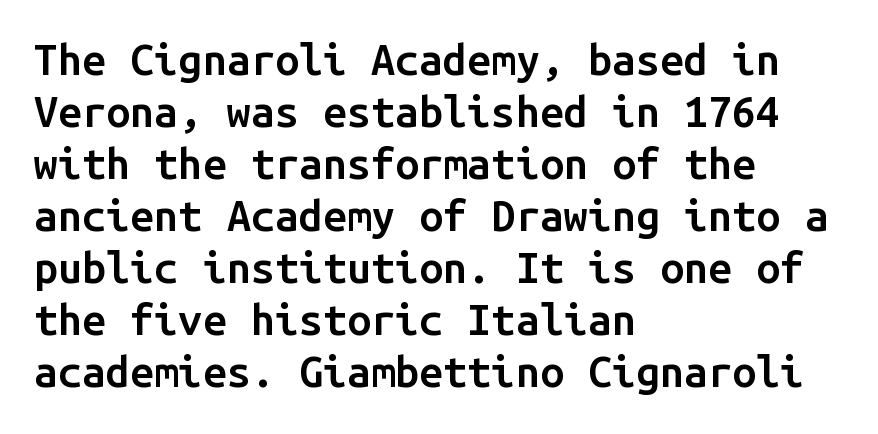
Posture: upright roman. These lines are rendered in a fixed-pitch font. Glyph-to-glyph distance matches everyday printed text. Notice the strokes are somewhat thickened but not fully heavy: this is a semibold.
